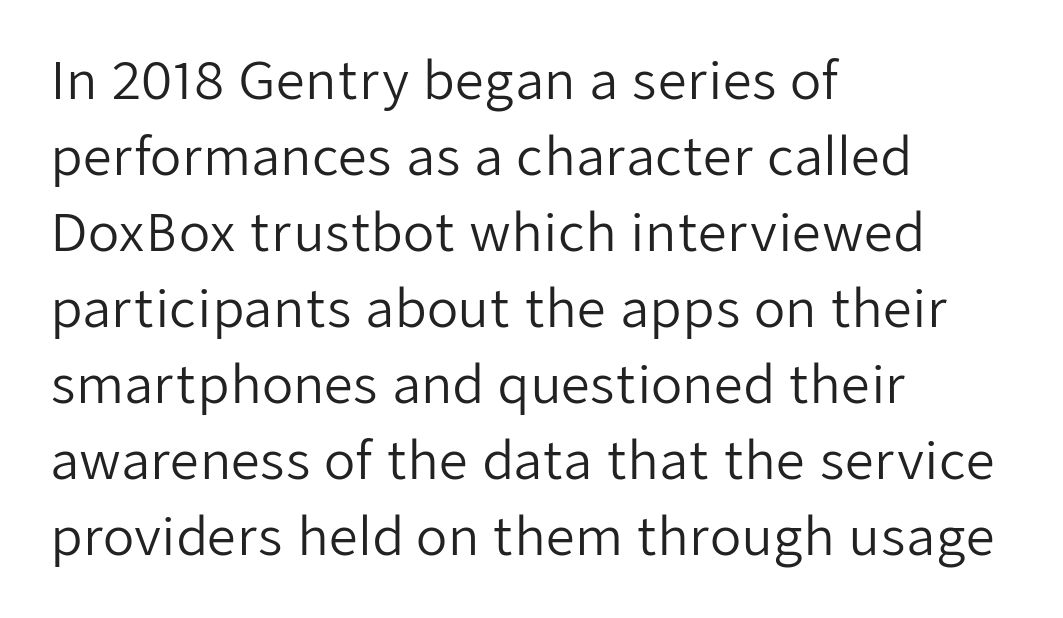
The rendering shows plain stroke endings on the letterforms — a sans-serif design. The letterforms sit shoulder to shoulder at normal distance. Spacing verdict: proportional, widths tailored to each character. No word sits above an underline. The axis of the letterforms is exactly vertical.
